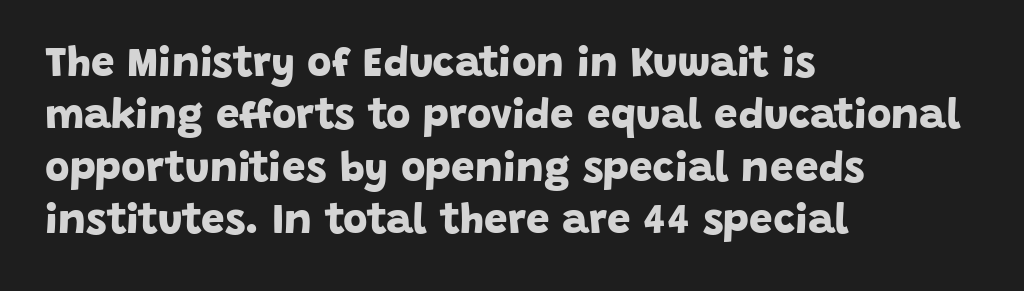
The image shows 42 px bold sans-serif type; set left-aligned, normal line spacing (1.25x), normal letter spacing, not underlined; low stroke contrast and a large x-height.
